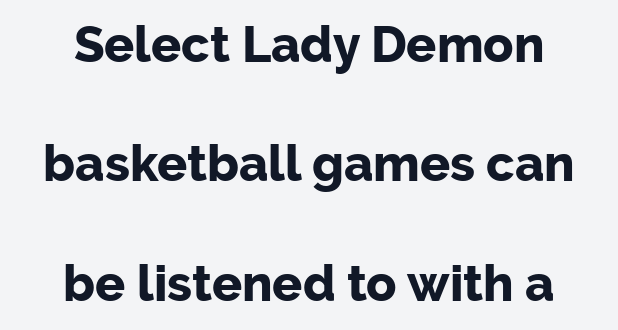
The image shows 50 px bold sans-serif type, upright; set centered, loose line spacing (2.39x), normal letter spacing, not underlined; low stroke contrast and a medium x-height.
